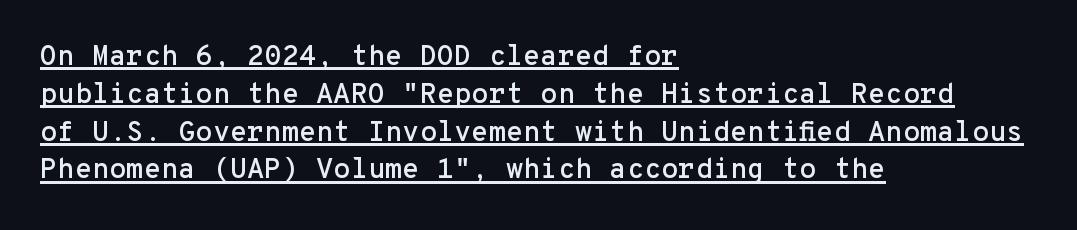
Q: Is the text italic (slanted)? A: No, it is upright.
Q: Is the typeface a serif or a sans-serif typeface? A: Sans-serif.
Q: Is the text underlined? A: Yes.
Q: How is the paragraph aligned? A: Left-aligned.
Q: Is the spacing between letters normal or unusually wide? A: Normal.
Q: Is the spacing between lines tight, normal or loose? A: Normal.
Q: Width (condensed, normal, or wide)? A: Normal.
Q: Stroke contrast? A: Low.
Q: x-height? A: Medium.
Q: Monospaced? A: Yes.
